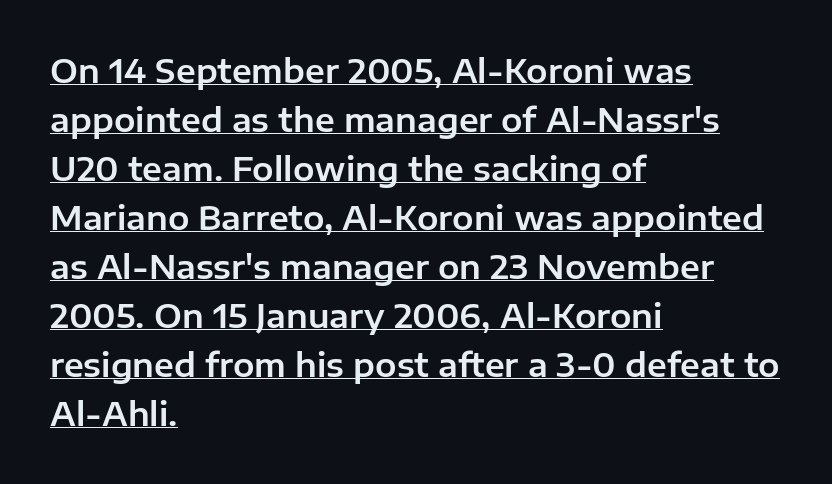
The image shows 32 px sans-serif type, upright; set left-aligned, normal line spacing (1.53x), normal letter spacing, underlined; low stroke contrast and a medium x-height.
